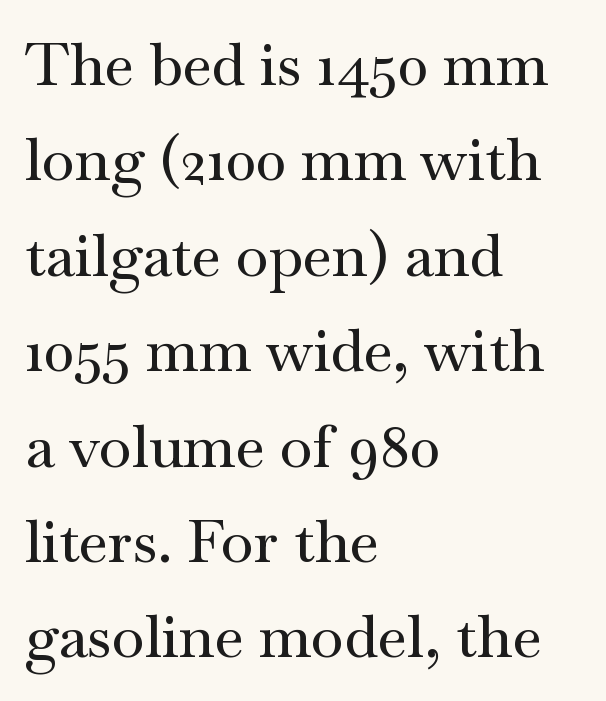
The image shows 60 px wide serif type, upright; set left-aligned, normal line spacing (1.59x), normal letter spacing, not underlined; medium stroke contrast and a small x-height.
